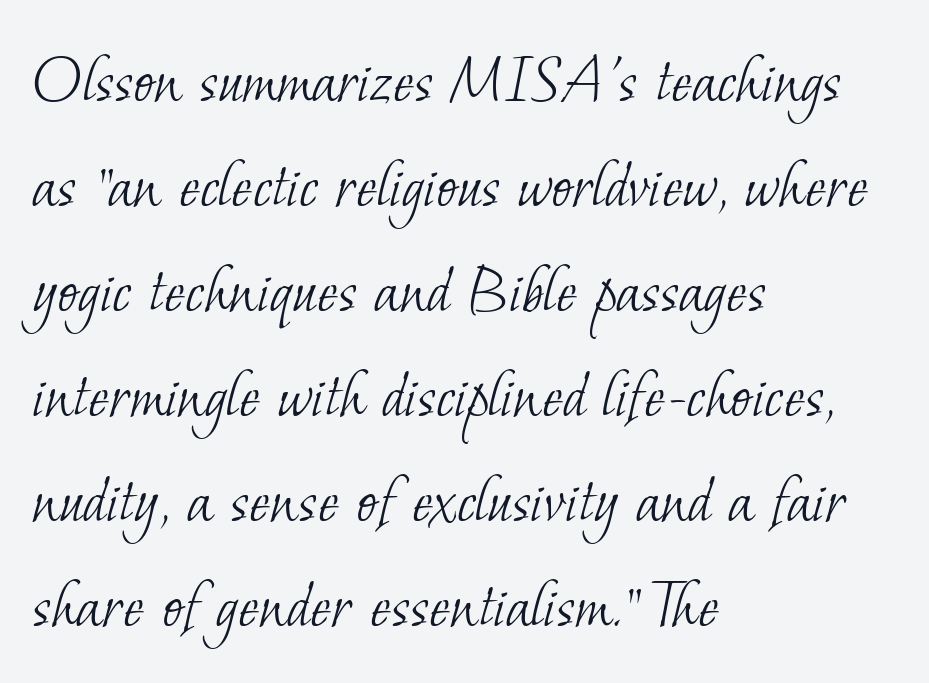
{"serif": "yes", "bold": "no", "weight": "light", "width": "normal", "stroke_contrast": "low", "x_height": "small", "monospaced": "no", "underline": "no", "align": "left", "line_spacing": "normal", "line_spacing_ratio": 1.5, "letter_spacing": "normal", "letter_spacing_em": 0.0, "glyph_px": 70}
